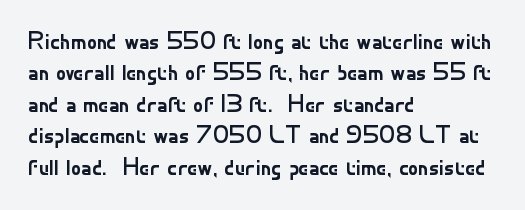
{"italic": "no", "bold": "no", "underline": "no", "align": "left", "line_spacing": "normal", "line_spacing_ratio": 1.26, "letter_spacing": "normal", "letter_spacing_em": 0.0, "glyph_px": 25}
